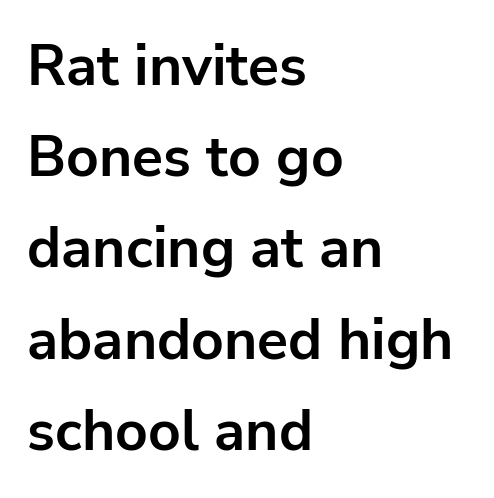
Designer's note — italics off, roman on. Normally led — the rows are evenly, conventionally spaced. A full-strength bold gives these letters their thick strokes. Clear beneath every line of the passage. The face used here is proportionally spaced, like ordinary book or web type. No extra tracking has been applied to these lines.
